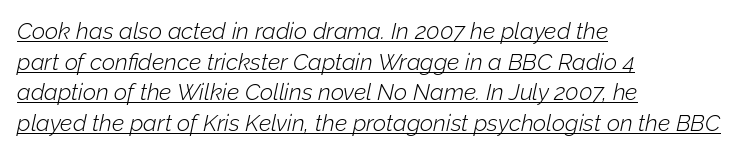
Q: Is the text bold? A: No.
Q: Is the text italic (slanted)? A: Yes, it leans right by about 12 degrees.
Q: Is the text underlined? A: Yes.
Q: How is the paragraph aligned? A: Left-aligned.
Q: Is the spacing between letters normal or unusually wide? A: Normal.
Q: Is the spacing between lines tight, normal or loose? A: Normal.
